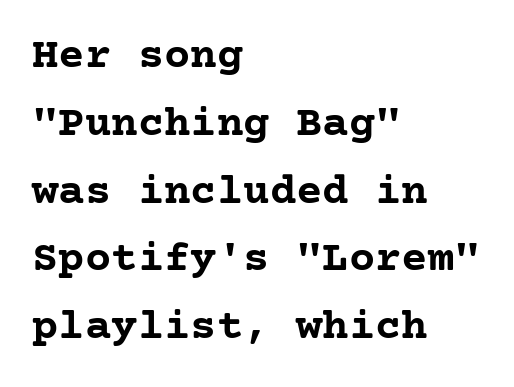
The image shows 44 px semibold serif type, upright; set left-aligned, normal line spacing (1.54x), normal letter spacing, not underlined; low stroke contrast and a medium x-height.
